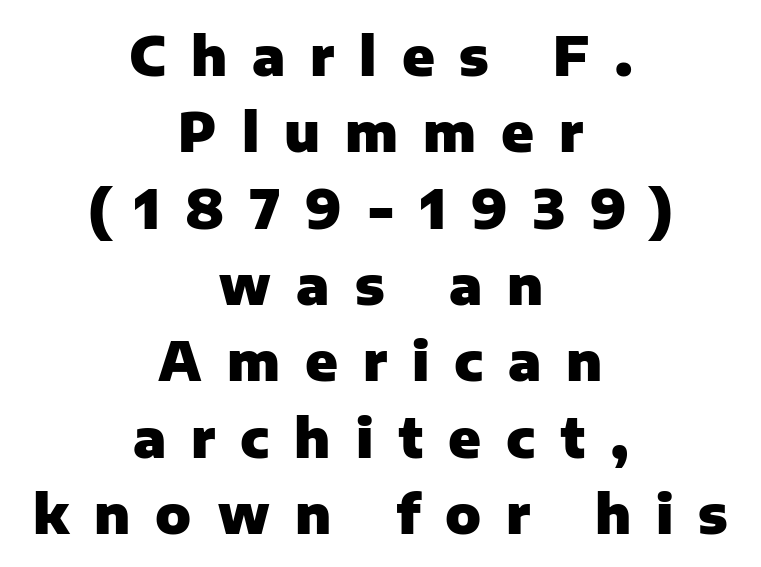
Here the designer chose a conventional face with non-uniform glyph widths. Unlike a traditional serif, this face leaves its strokes unadorned. Between one letter and the next there's a generous, obvious gap. These lines were composed using upright roman letters.
